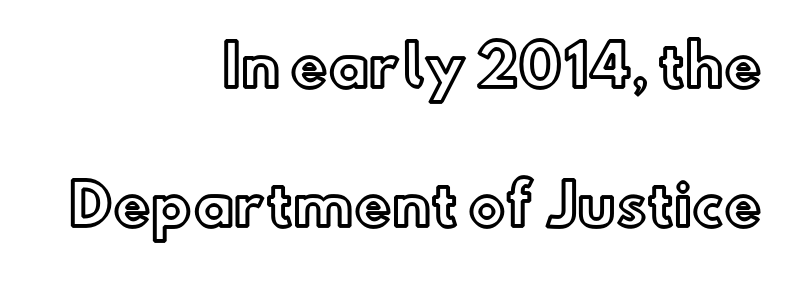
The image shows 56 px text type, upright; set right-aligned, loose line spacing (2.49x), normal letter spacing, not underlined; a small x-height.
